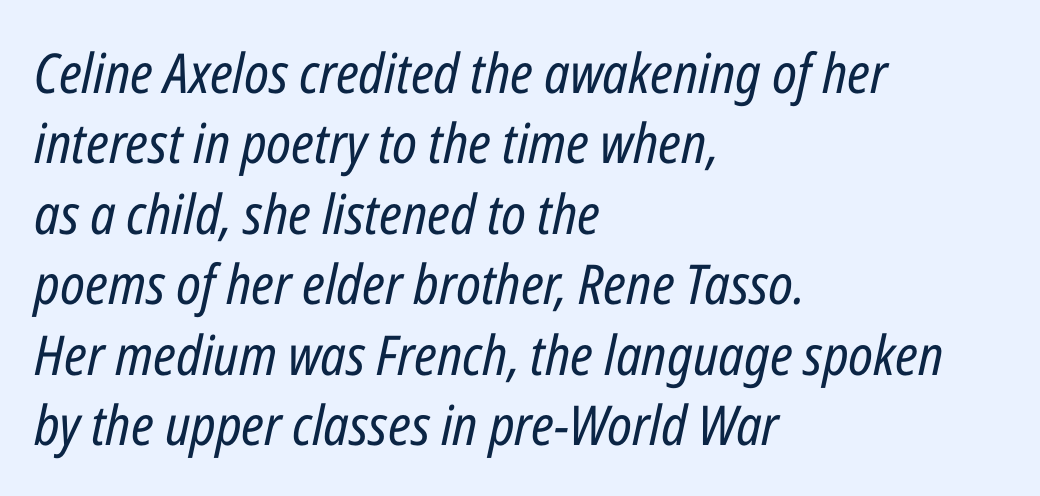
The ragged edge is on the right, which tells us the setting is flush left. Character widths vary here, with narrow letters taking less room than wide ones. Bare-footed words on every line. The typography opts for an oblique posture over an upright one. Summary of vertical rhythm: regular, with standard interline spacing. There is no visible air inserted between adjacent glyphs.
